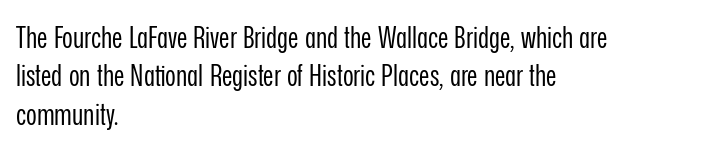
Characters follow at the spacing the type designer built in. Looks like regular typesetting: each glyph gets only the width it needs. Line spacing here is normal. Reading down the block, your eye returns to a fixed left position each line. Quick note: not italic, upright.
